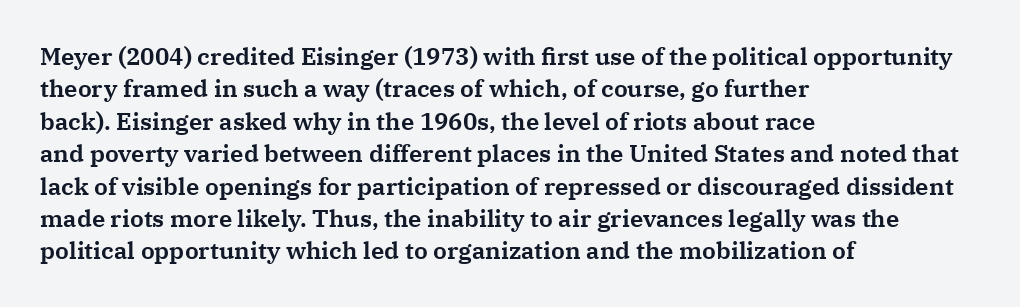
The image shows 24 px text type, upright; set left-aligned, normal line spacing (1.35x), normal letter spacing, not underlined.
